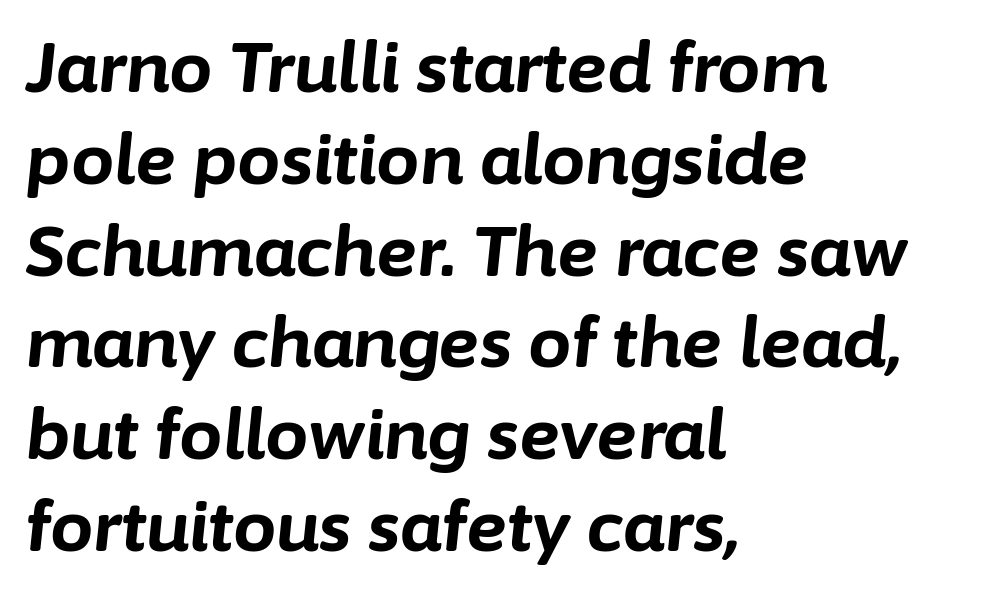
Q: Is the text bold? A: Yes.
Q: Is the text italic (slanted)? A: Yes, it leans right by about 6 degrees.
Q: Is the text underlined? A: No.
Q: How is the paragraph aligned? A: Left-aligned.
Q: Is the spacing between letters normal or unusually wide? A: Normal.
Q: Is the spacing between lines tight, normal or loose? A: Normal.
Q: Width (condensed, normal, or wide)? A: Normal.
Q: Stroke contrast? A: Low.
Q: x-height? A: Medium.
Q: Monospaced? A: No.
